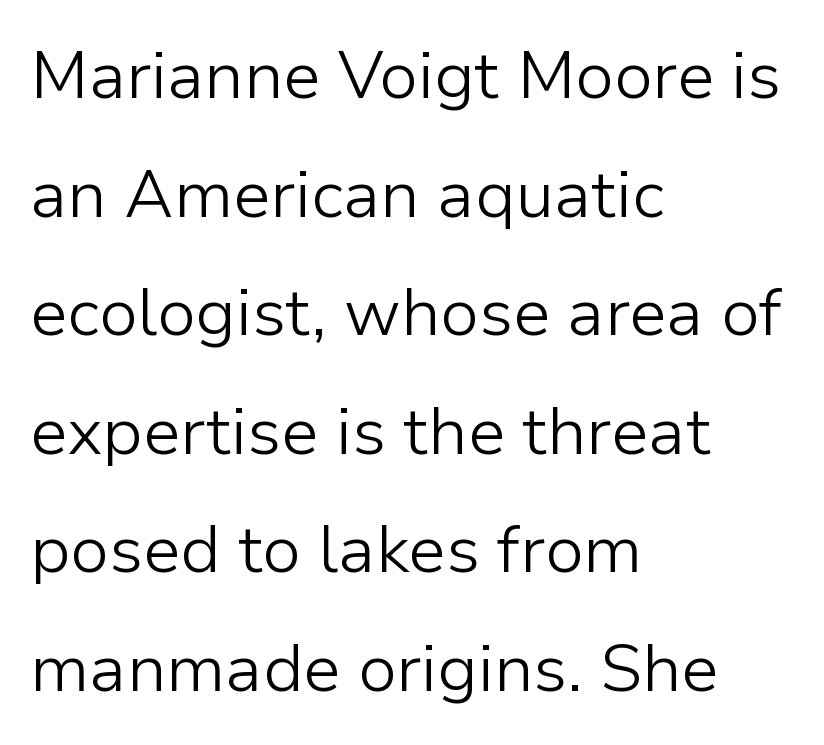
{"serif": "no", "italic": "no", "bold": "no", "weight": "light", "width": "normal", "stroke_contrast": "low", "x_height": "medium", "monospaced": "no", "underline": "no", "align": "left", "line_spacing_ratio": 1.77, "letter_spacing": "normal", "letter_spacing_em": 0.0, "glyph_px": 67}
